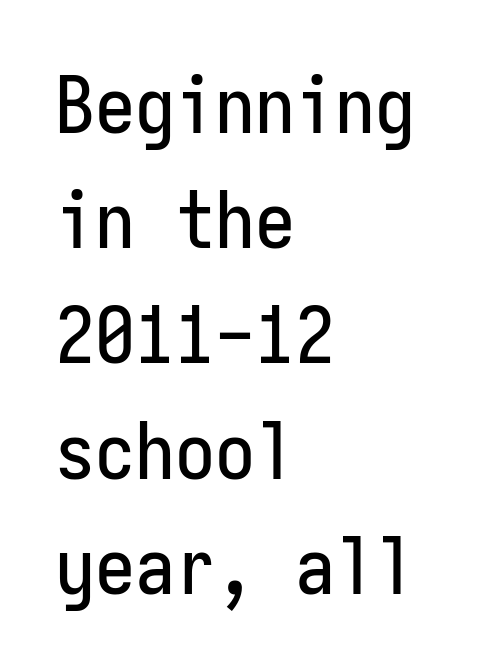
{"serif": "no", "italic": "no", "width": "condensed", "stroke_contrast": "low", "x_height": "medium", "monospaced": "yes", "underline": "no", "align": "left", "line_spacing": "normal", "line_spacing_ratio": 1.44, "letter_spacing": "normal", "letter_spacing_em": 0.0, "glyph_px": 80}
